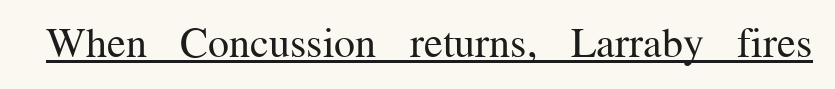
The image shows 42 px regular-weight serif type, upright; set normal letter spacing, underlined; medium stroke contrast and a medium x-height.
